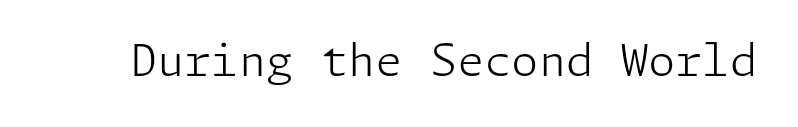
Short note: letters normally spaced. This sample uses a sans-serif face. The lettering stays uniformly vertical, giving the passage a roman look. Check the space under the baseline: it is left empty.
